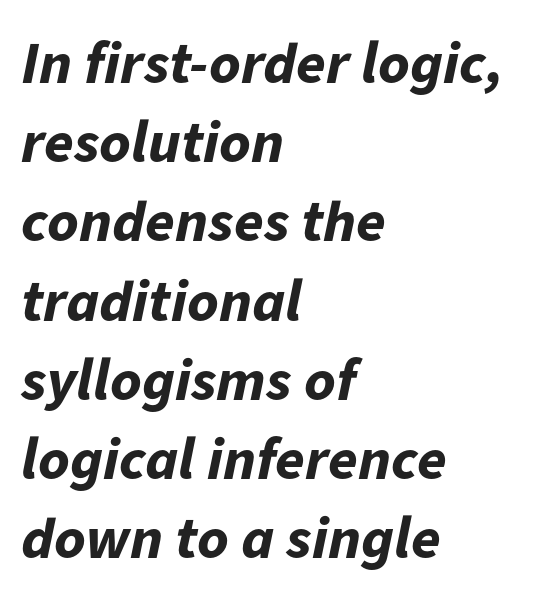
The image shows 60 px bold type, italic (leaning right); set left-aligned, normal line spacing (1.32x), normal letter spacing, not underlined; low stroke contrast and a medium x-height.
